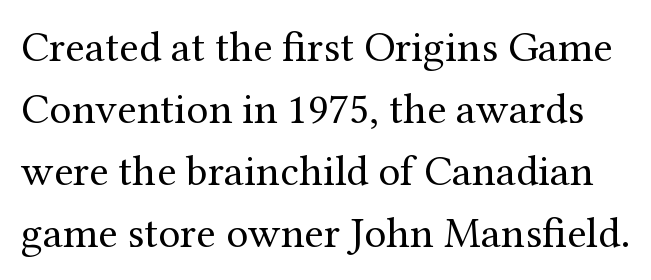
Evenly set lines give the paragraph a standard silhouette. Serif or sans? Serif — the stroke terminals have little feet. You can tell it's not italic because the verticals are truly vertical. Descenders hang freely into open space. The line texture is even and compact thanks to regular tracking. Is this a heavy cut? Hardly; it is regular or lighter.
